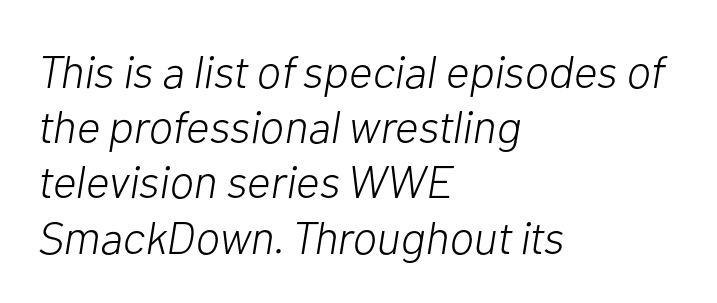
Q: Is the text bold? A: No.
Q: Is the text italic (slanted)? A: Yes, it leans right by about 10 degrees.
Q: Is the text underlined? A: No.
Q: How is the paragraph aligned? A: Left-aligned.
Q: Is the spacing between letters normal or unusually wide? A: Normal.
Q: Width (condensed, normal, or wide)? A: Normal.
Q: Stroke contrast? A: Low.
Q: x-height? A: Medium.
Q: Monospaced? A: No.
